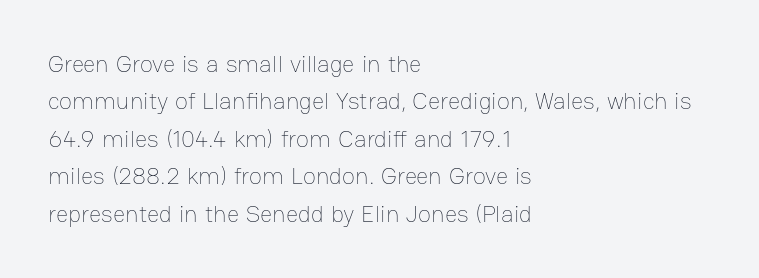
Q: Is the text bold? A: No.
Q: Is the text italic (slanted)? A: No, it is upright.
Q: Is the text underlined? A: No.
Q: How is the paragraph aligned? A: Left-aligned.
Q: Is the spacing between letters normal or unusually wide? A: Normal.
Q: Is the spacing between lines tight, normal or loose? A: Normal.
